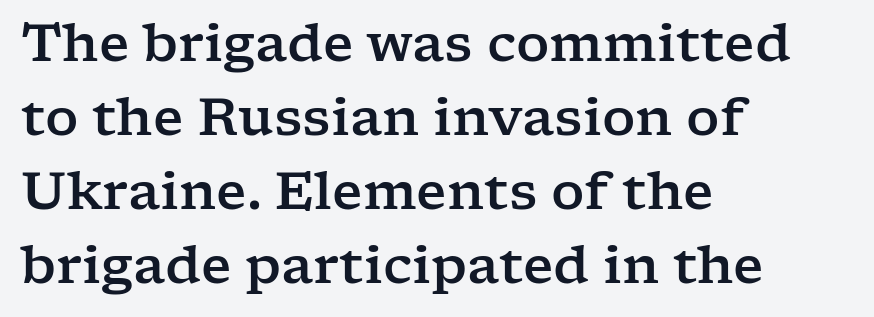
The baseline area is clear. Line beginnings align vertically; line endings do not. Default kerning and tracking; the words read as compact shapes. Normally led — the rows are evenly, conventionally spaced. A typesetter would call this proportional, since set widths differ per character. Type style note: has serifs.
